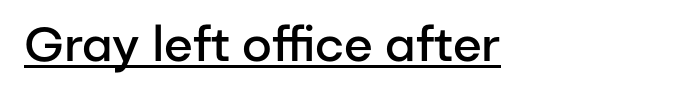
The image shows 48 px semibold sans-serif type, upright; set normal letter spacing, underlined; low stroke contrast and a medium x-height.
